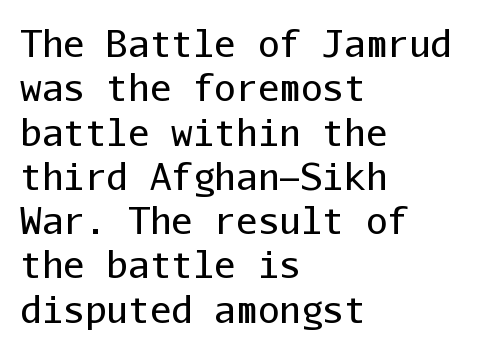
Here the designer chose a console-style face with uniform glyph widths. The letters look calm and open, with moderate or lighter stems. Rendered with straight, roman letterforms. A bare baseline throughout the passage.
